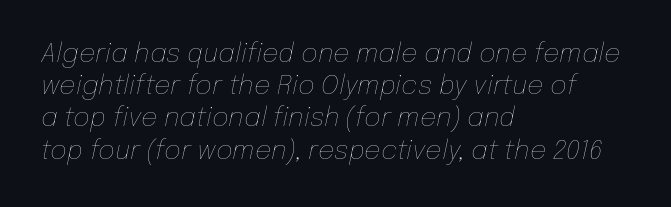
The image shows 26 px text type, italic (leaning right); set left-aligned, line spacing 1.24x, normal letter spacing, not underlined.
